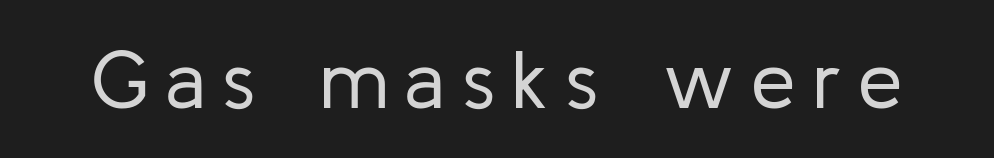
The font's upright variant was chosen for this text. Compared with typical body copy, the letter spacing here is much looser. A sans-serif font was chosen for this passage. The gap between lines stays unmarked. Is this a heavy cut? Hardly; it is regular or lighter. Proportional: the letters do not fall into vertical columns.
